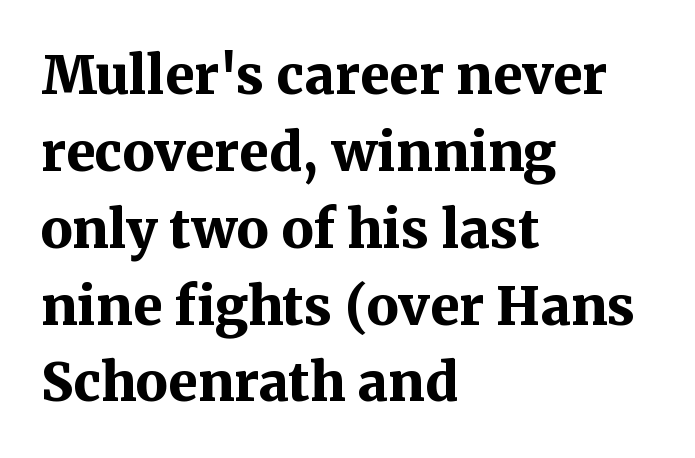
Are there feet on the stems? There are — it's a serif. These lines were composed using upright roman letters. Descender tails drop into unmarked territory. You could call the tracking neutral — neither tight nor loose.
